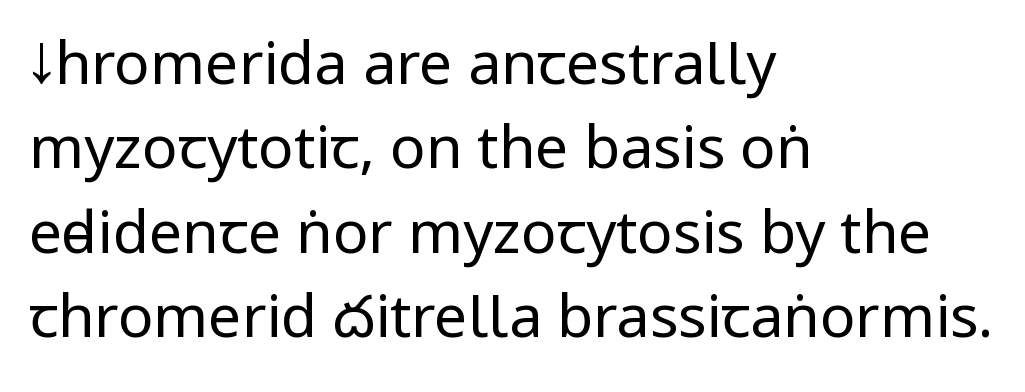
{"serif": "no", "italic": "no", "bold": "no", "weight": "regular", "width": "condensed", "stroke_contrast": "low", "underline": "no", "align": "left", "line_spacing": "normal", "line_spacing_ratio": 1.43, "letter_spacing": "normal", "letter_spacing_em": 0.0, "glyph_px": 59}
